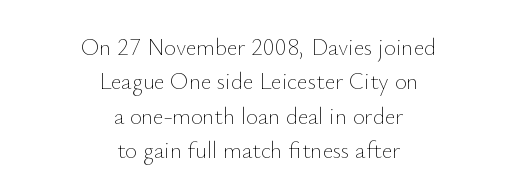
Q: Is the text bold? A: No.
Q: Is the text italic (slanted)? A: No, it is upright.
Q: Is the text underlined? A: No.
Q: How is the paragraph aligned? A: Centered.
Q: Is the spacing between letters normal or unusually wide? A: Normal.
Q: Is the spacing between lines tight, normal or loose? A: Normal.
